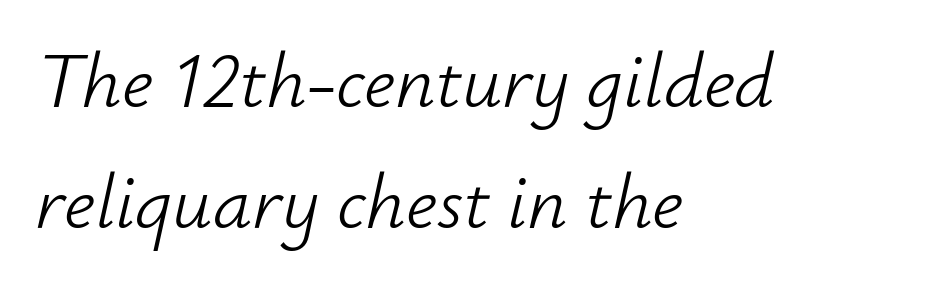
The image shows 78 px light type, italic (leaning right); set left-aligned, normal line spacing (1.55x), normal letter spacing, not underlined; low stroke contrast and a small x-height.
